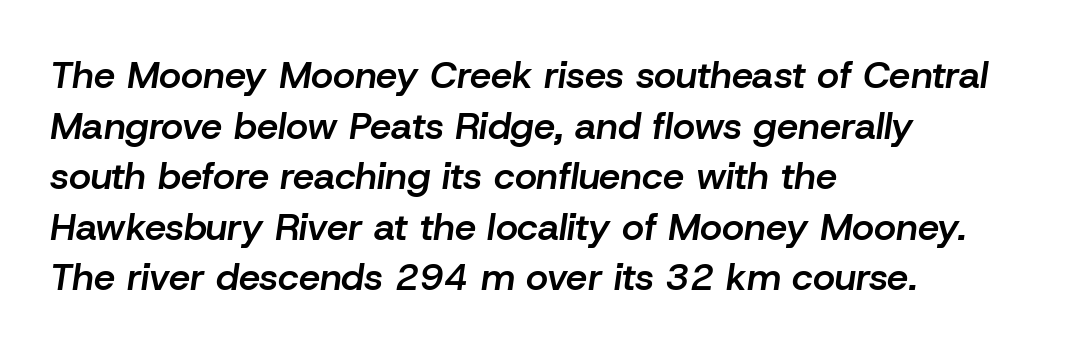
The image shows 38 px semibold type, italic (leaning right); set left-aligned, normal line spacing (1.33x), normal letter spacing, not underlined; low stroke contrast and a medium x-height.
